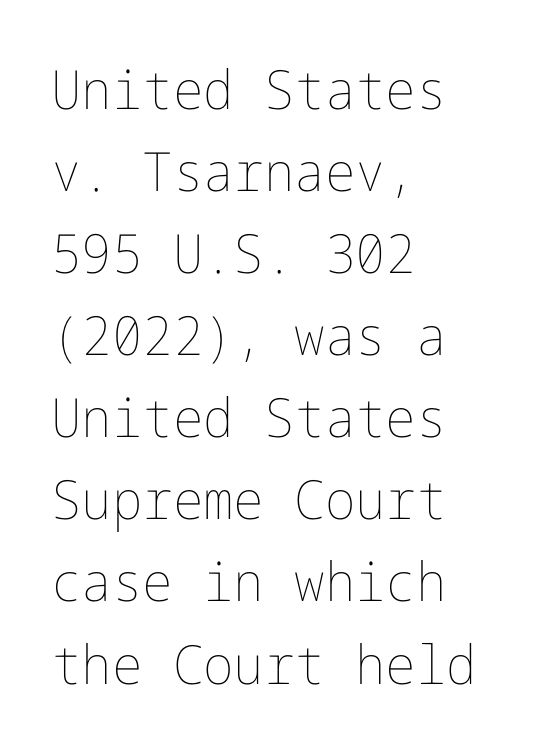
If you drew a ruler down the left edge, every line would touch it. Spacing between characters is what you'd get straight out of the box. Unbolded letterforms with no extra heft. The axis of the letterforms is exactly vertical. The baseline area is clear.
